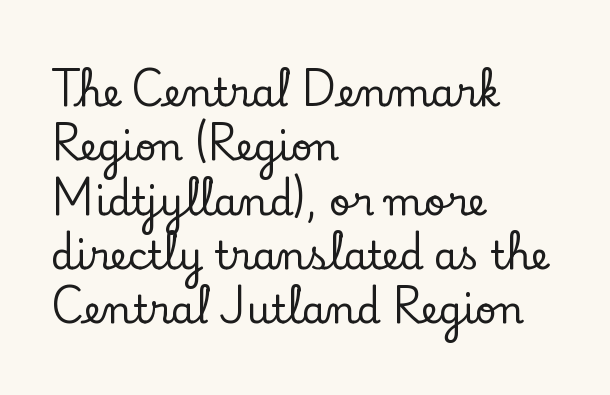
Q: Is the text italic (slanted)? A: No, it is upright.
Q: Is the text underlined? A: No.
Q: How is the paragraph aligned? A: Left-aligned.
Q: Is the spacing between letters normal or unusually wide? A: Normal.
Q: Is the spacing between lines tight, normal or loose? A: Normal.
Q: Width (condensed, normal, or wide)? A: Normal.
Q: Stroke contrast? A: Low.
Q: x-height? A: Small.
Q: Monospaced? A: No.
